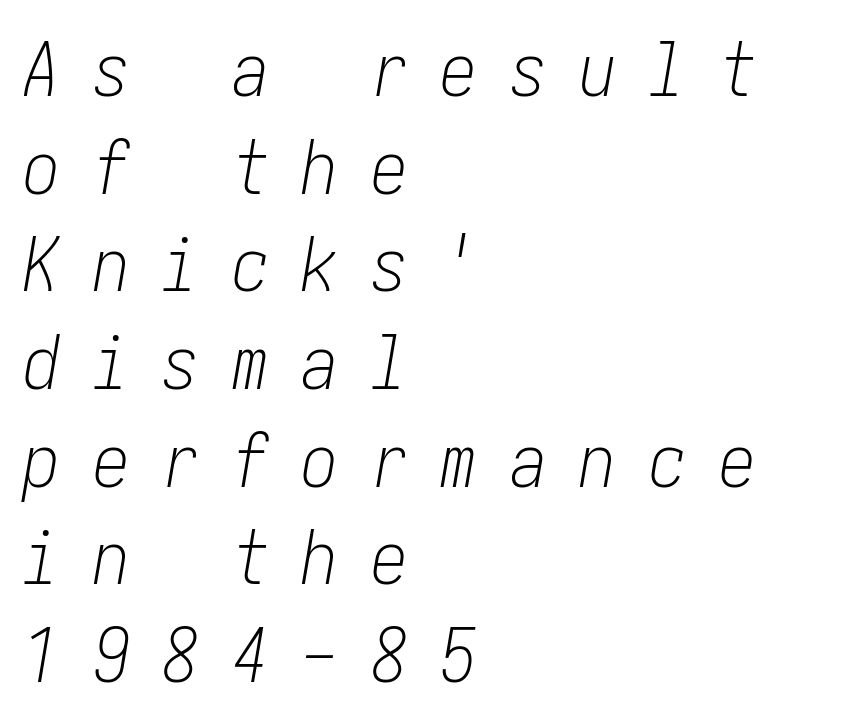
It's the slanting kind of type. The space beneath each line is pristine and unruled. Where is the straight margin? On the left. Normally led — the rows are evenly, conventionally spaced.
